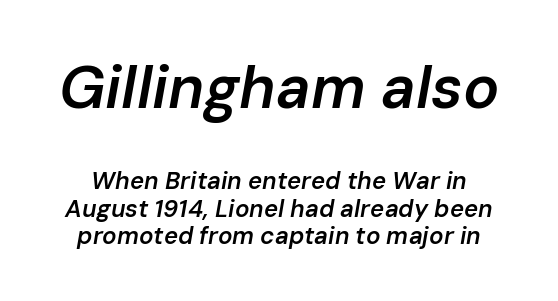
The image shows 60 px semibold type, italic (leaning right); set tight line spacing (1.15x), normal letter spacing, not underlined; the first (top) block is 2.5x larger; low stroke contrast and a medium x-height.
